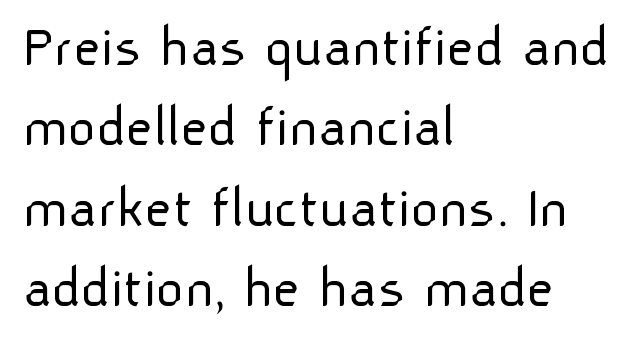
The image shows 60 px light sans-serif type, upright; set left-aligned, normal line spacing (1.34x), normal letter spacing, not underlined; low stroke contrast and a medium x-height.
